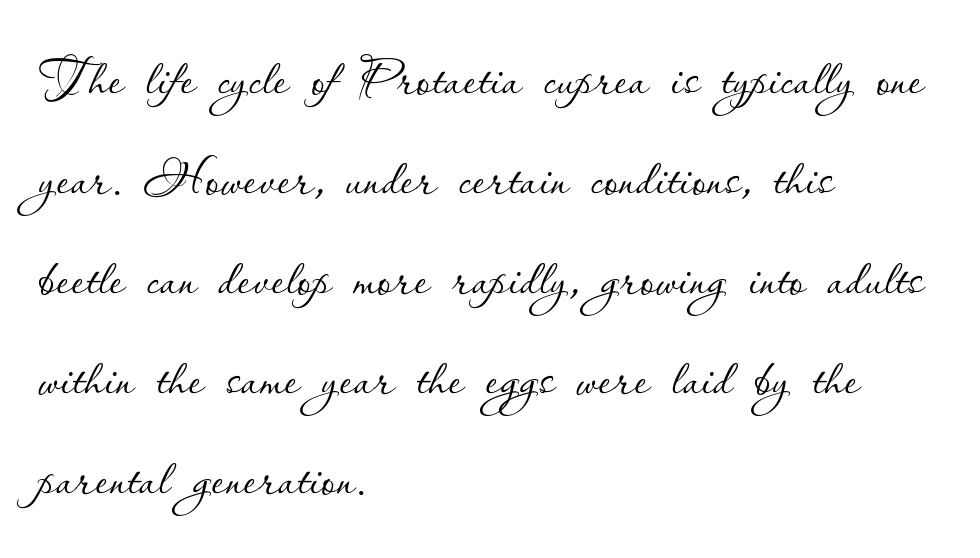
The image shows 71 px thin type; set left-aligned, normal line spacing (1.41x), normal letter spacing, not underlined; low stroke contrast and a small x-height.
